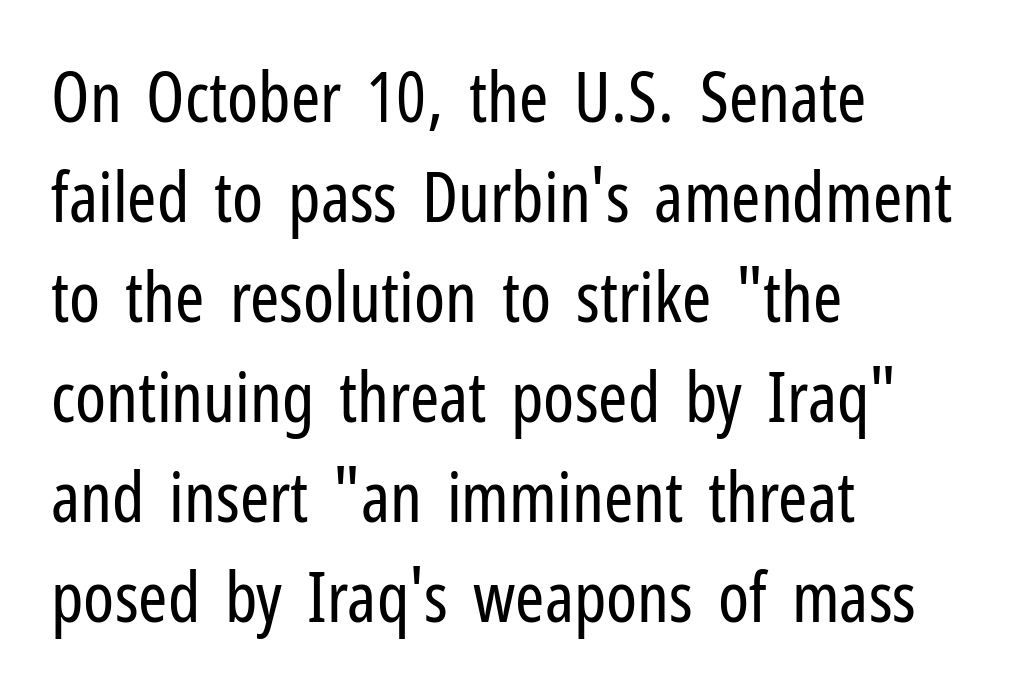
Q: Is the text bold? A: No.
Q: Is the text italic (slanted)? A: No, it is upright.
Q: Is the typeface a serif or a sans-serif typeface? A: Sans-serif.
Q: Is the text underlined? A: No.
Q: How is the paragraph aligned? A: Left-aligned.
Q: Is the spacing between letters normal or unusually wide? A: Normal.
Q: Is the spacing between lines tight, normal or loose? A: Normal.
Q: Width (condensed, normal, or wide)? A: Condensed.
Q: Stroke contrast? A: Low.
Q: x-height? A: Medium.
Q: Monospaced? A: No.
